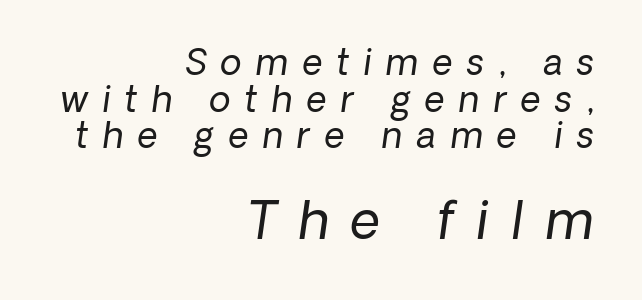
Q: Is the text bold? A: No.
Q: Is the text italic (slanted)? A: Yes, it leans right by about 8 degrees.
Q: Is the text underlined? A: No.
Q: How is the paragraph aligned? A: Right-aligned.
Q: Is the spacing between letters normal or unusually wide? A: Unusually wide.
Q: Is the spacing between lines tight, normal or loose? A: Tight.
Q: Which block of text is set in a larger size, the first (top) or the second (bottom)? A: The second (bottom) one.
Q: Width (condensed, normal, or wide)? A: Normal.
Q: Stroke contrast? A: Low.
Q: x-height? A: Medium.
Q: Monospaced? A: No.
